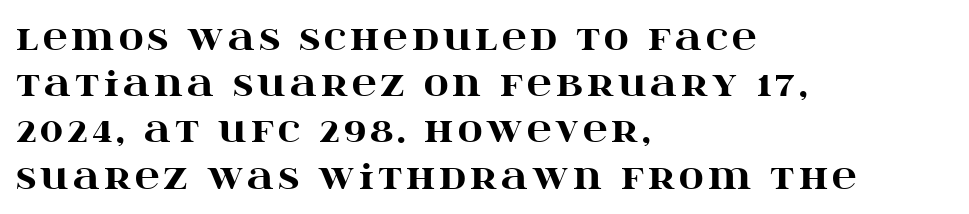
The glyphs are unaccompanied by any horizontal stroke below them. Is this a fixed-width face? No — the glyphs have proportional, varying widths. You can tell from the footed stems that serif type was used. Interline gaps are of average width in this sample. Rendered with straight, roman letterforms. On the weight axis this lands at bold, roughly 700.
